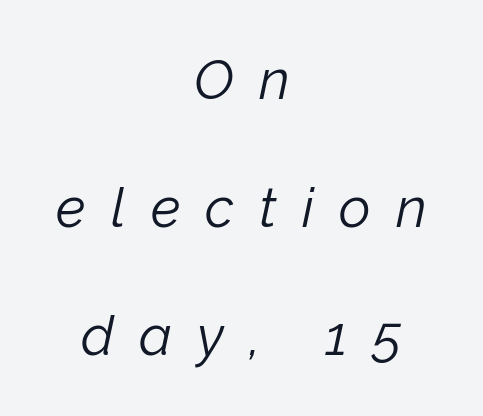
The image shows 55 px light type, italic (leaning right); set centered, loose line spacing (2.33x), unusually wide letter spacing (+0.46 em), not underlined; low stroke contrast and a medium x-height.
